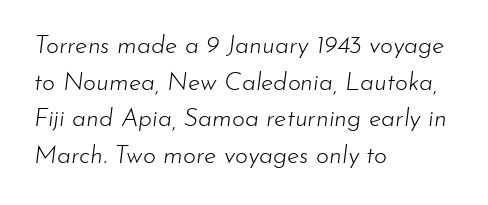
Q: Is the text bold? A: No.
Q: Is the text italic (slanted)? A: Yes, it leans right by about 7 degrees.
Q: Is the text underlined? A: No.
Q: How is the paragraph aligned? A: Left-aligned.
Q: Is the spacing between letters normal or unusually wide? A: Normal.
Q: Is the spacing between lines tight, normal or loose? A: Normal.
